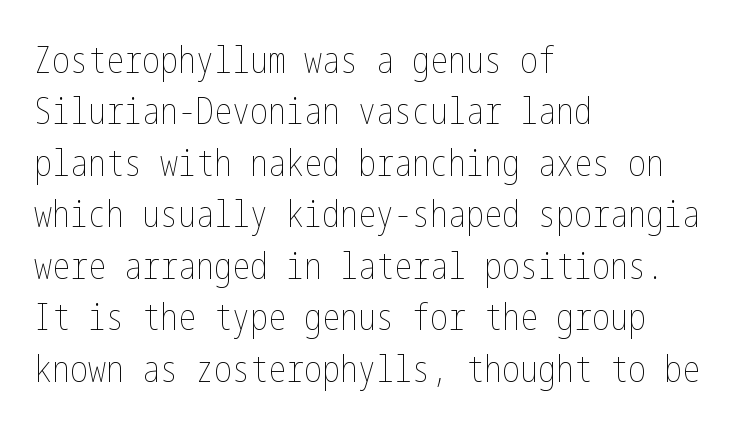
Q: Is the text bold? A: No.
Q: Is the text italic (slanted)? A: No, it is upright.
Q: Is the text underlined? A: No.
Q: How is the paragraph aligned? A: Left-aligned.
Q: Is the spacing between letters normal or unusually wide? A: Normal.
Q: Is the spacing between lines tight, normal or loose? A: Normal.
Q: Width (condensed, normal, or wide)? A: Condensed.
Q: Stroke contrast? A: Low.
Q: x-height? A: Medium.
